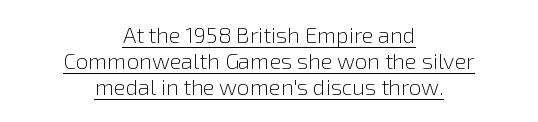
The image shows 22 px text type, upright; set centered, line spacing 1.19x, normal letter spacing, underlined.
